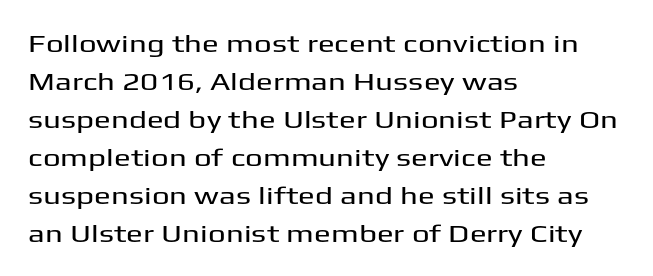
Q: Is the text italic (slanted)? A: No, it is upright.
Q: Is the text underlined? A: No.
Q: How is the paragraph aligned? A: Left-aligned.
Q: Is the spacing between letters normal or unusually wide? A: Normal.
Q: Is the spacing between lines tight, normal or loose? A: Normal.
